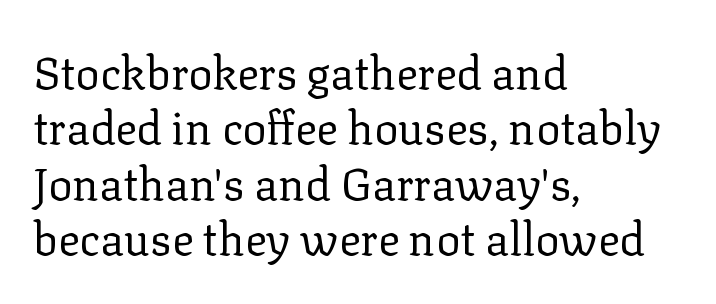
{"serif": "yes", "italic": "no", "bold": "no", "weight": "regular", "width": "normal", "stroke_contrast": "low", "x_height": "medium", "monospaced": "no", "underline": "no", "align": "left", "line_spacing_ratio": 1.23, "letter_spacing": "normal", "letter_spacing_em": 0.0, "glyph_px": 45}
